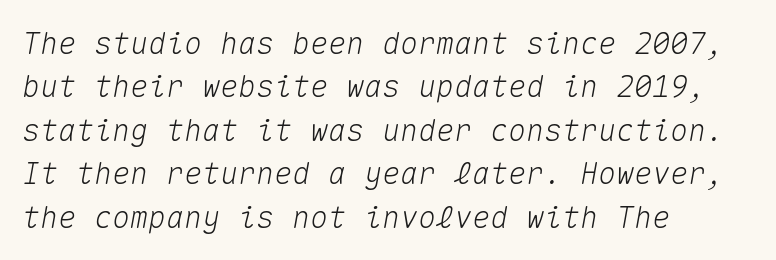
Q: Is the text italic (slanted)? A: Yes, it leans right by about 10 degrees.
Q: Is the text underlined? A: No.
Q: How is the paragraph aligned? A: Left-aligned.
Q: Is the spacing between letters normal or unusually wide? A: Normal.
Q: Is the spacing between lines tight, normal or loose? A: Normal.
Q: Width (condensed, normal, or wide)? A: Normal.
Q: Stroke contrast? A: Medium.
Q: x-height? A: Medium.
Q: Monospaced? A: Yes.
